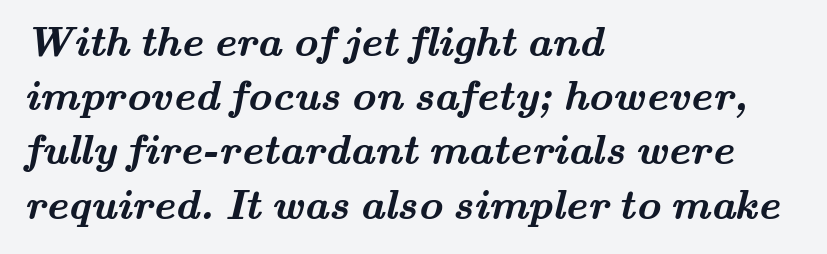
Q: Is the text bold? A: Yes.
Q: Is the typeface a serif or a sans-serif typeface? A: Serif.
Q: Is the text underlined? A: No.
Q: How is the paragraph aligned? A: Left-aligned.
Q: Is the spacing between letters normal or unusually wide? A: Normal.
Q: Is the spacing between lines tight, normal or loose? A: Normal.
Q: Width (condensed, normal, or wide)? A: Wide.
Q: Stroke contrast? A: Medium.
Q: x-height? A: Small.
Q: Monospaced? A: No.
